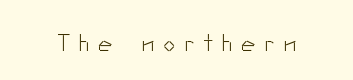
Q: Is the text bold? A: No.
Q: Is the text italic (slanted)? A: No, it is upright.
Q: Is the text underlined? A: No.
Q: Is the spacing between letters normal or unusually wide? A: Unusually wide.
